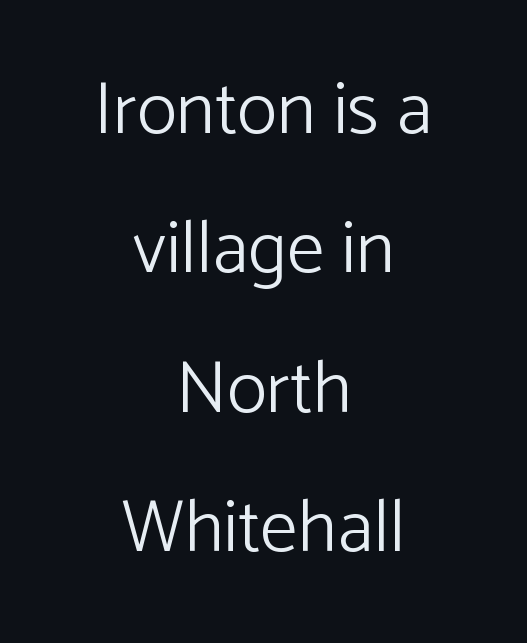
The image shows 75 px light sans-serif type, upright; set centered, line spacing 1.86x, normal letter spacing, not underlined; low stroke contrast and a medium x-height.
